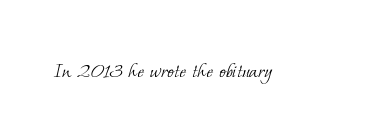
Between one letter and the next there's only the usual sliver of space. Weight: in the light-to-regular range. This rendering features lettering with no underline.
